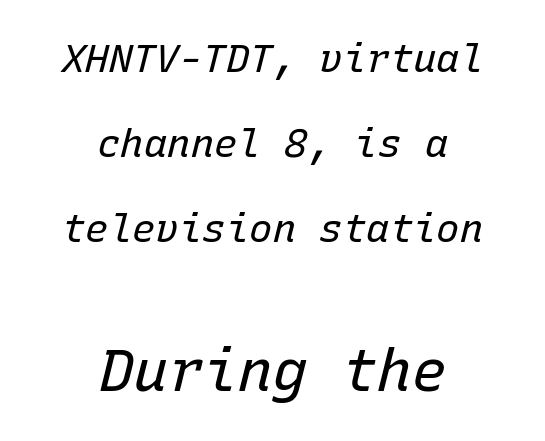
Q: Is the text bold? A: No.
Q: Is the text italic (slanted)? A: Yes, it leans right by about 15 degrees.
Q: Is the text underlined? A: No.
Q: How is the paragraph aligned? A: Centered.
Q: Is the spacing between letters normal or unusually wide? A: Normal.
Q: Is the spacing between lines tight, normal or loose? A: Loose.
Q: Which block of text is set in a larger size, the first (top) or the second (bottom)? A: The second (bottom) one.
Q: Width (condensed, normal, or wide)? A: Normal.
Q: Stroke contrast? A: Low.
Q: x-height? A: Medium.
Q: Monospaced? A: Yes.
